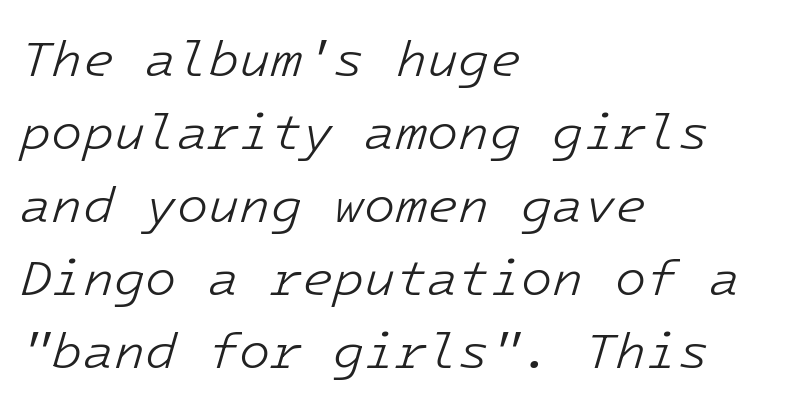
{"italic": "yes", "lean": "right", "slant_degrees": 16, "bold": "no", "weight": "light", "width": "normal", "stroke_contrast": "low", "x_height": "medium", "monospaced": "yes", "underline": "no", "align": "left", "line_spacing": "normal", "line_spacing_ratio": 1.43, "letter_spacing": "normal", "letter_spacing_em": 0.0, "glyph_px": 51}
